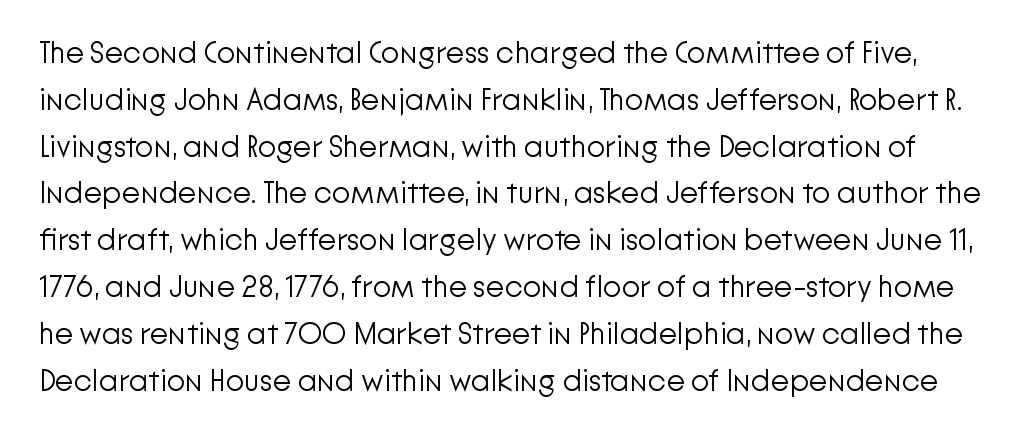
{"serif": "no", "italic": "no", "bold": "no", "weight": "light", "width": "normal", "stroke_contrast": "low", "x_height": "medium", "monospaced": "no", "underline": "no", "line_spacing": "normal", "line_spacing_ratio": 1.56, "letter_spacing": "normal", "letter_spacing_em": 0.0, "glyph_px": 30}
